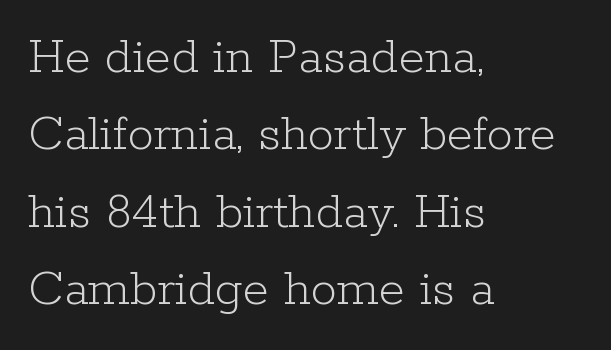
Leading: standard. The type family on display is of the serif kind. Spacing verdict: proportional, widths tailored to each character. This sample uses an upright cut, with every glyph sitting square on the baseline. Glance below the letters and you will spot only blank space.
